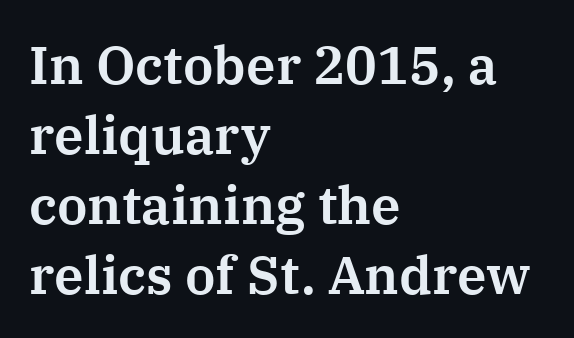
Does extra space separate the letters? No, they use regular spacing. In terms of leading, this rendering sits right in the middle. A clean baseline with only descenders dipping below it. This sample has the flowing, uneven cadence of proportional lettering. You can tell from the footed stems that serif type was used.
